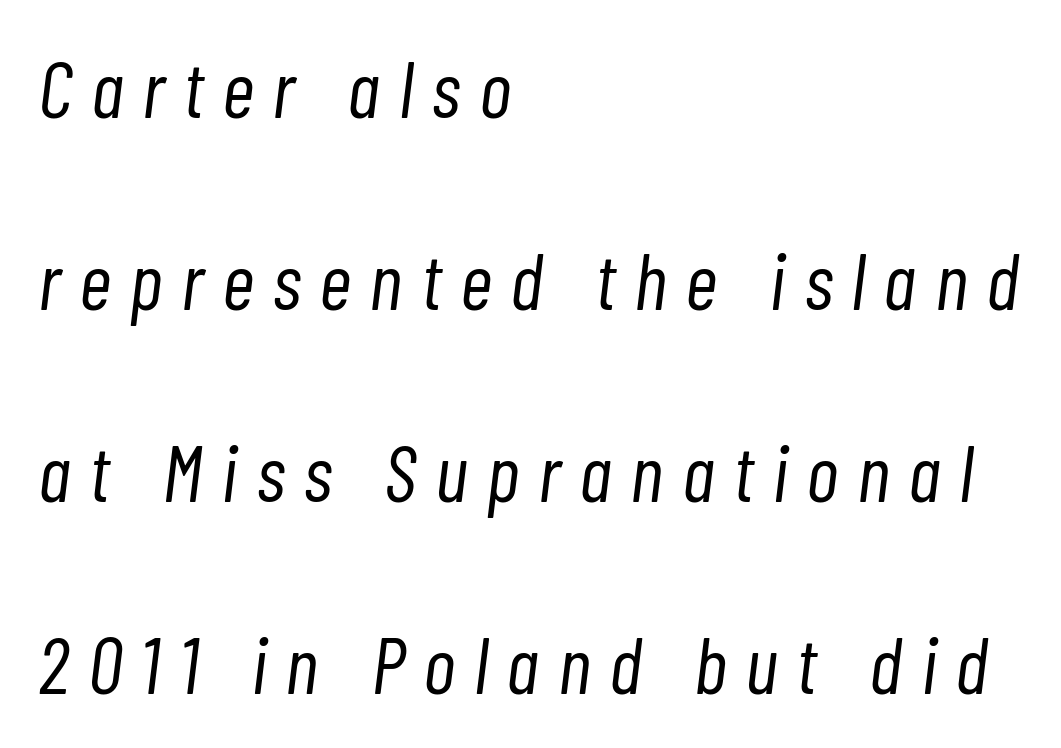
{"italic": "yes", "lean": "right", "slant_degrees": 7, "bold": "no", "weight": "light", "width": "condensed", "stroke_contrast": "low", "x_height": "medium", "monospaced": "no", "underline": "no", "align": "left", "line_spacing": "loose", "line_spacing_ratio": 2.4, "letter_spacing": "wide", "letter_spacing_em": 0.23, "glyph_px": 80}
